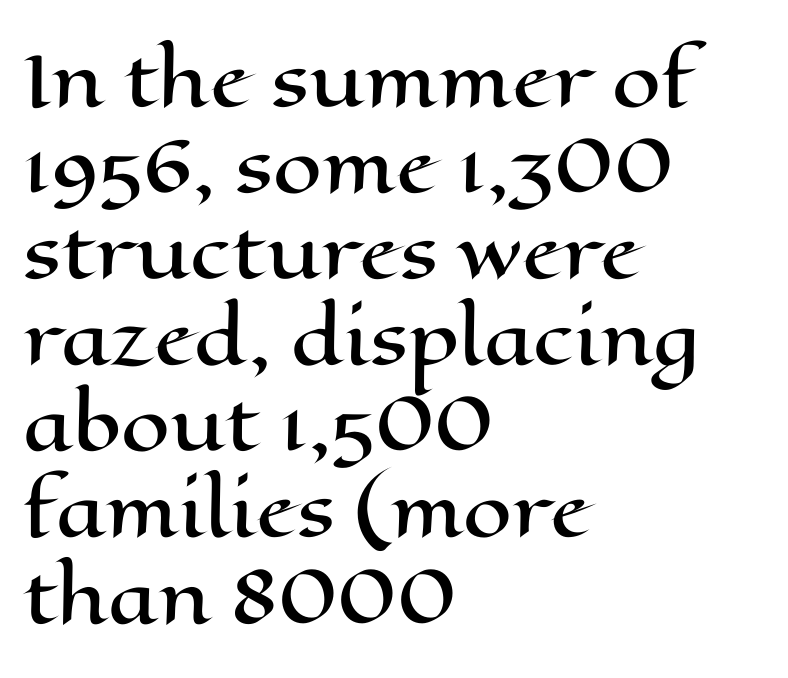
The image shows 70 px wide type, upright; set left-aligned, line spacing 1.23x, normal letter spacing, not underlined; high stroke contrast and a medium x-height.
